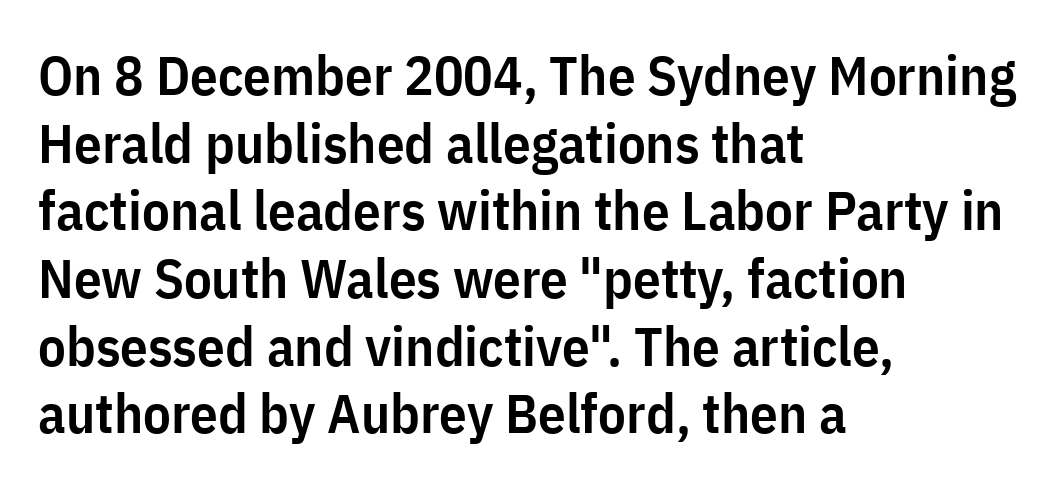
A sans-serif font was chosen for this passage. Stroke thickness is moderately raised; the sample reads as semibold. In terms of letterspacing, this is plain default setting. The paragraph has a hard left edge and a soft right edge. Tall strokes in this sample are plumb rather than angled.
